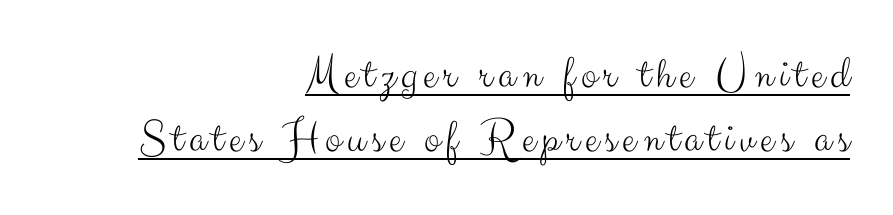
The image shows 47 px light sans-serif type; set right-aligned, normal line spacing (1.36x), underlined; medium stroke contrast and a small x-height.
